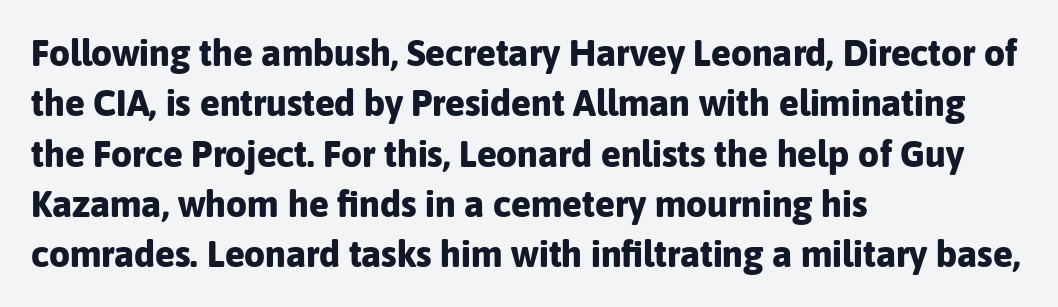
Designer's note — italics off, roman on. Leading matches the norm, producing a regular column. Students, this is bold: see how much ink each stroke carries. Character widths vary here, with narrow letters taking less room than wide ones. The passage is arranged the way most books set body copy — flush left. Nope, no serifs anywhere on these letters.
